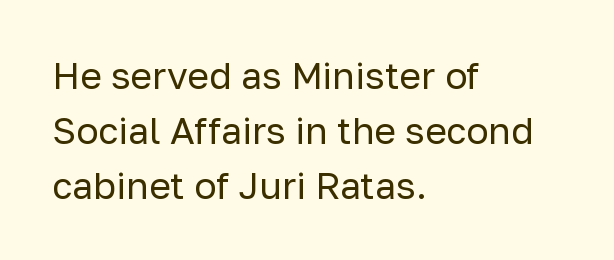
Q: Is the text bold? A: No.
Q: Is the text italic (slanted)? A: No, it is upright.
Q: Is the typeface a serif or a sans-serif typeface? A: Sans-serif.
Q: Is the text underlined? A: No.
Q: How is the paragraph aligned? A: Left-aligned.
Q: Is the spacing between letters normal or unusually wide? A: Normal.
Q: Is the spacing between lines tight, normal or loose? A: Normal.
Q: Width (condensed, normal, or wide)? A: Normal.
Q: Stroke contrast? A: Low.
Q: x-height? A: Medium.
Q: Monospaced? A: No.
